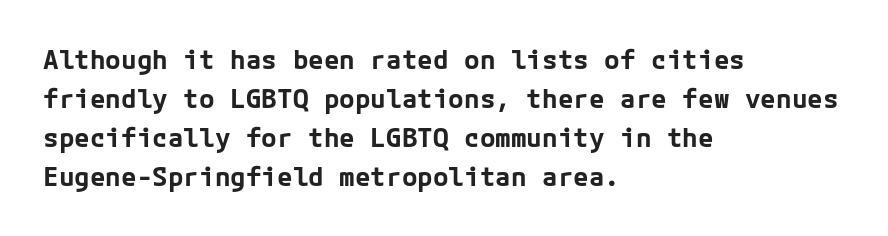
Q: Is the text bold? A: Yes.
Q: Is the text italic (slanted)? A: No, it is upright.
Q: Is the text underlined? A: No.
Q: How is the paragraph aligned? A: Left-aligned.
Q: Is the spacing between letters normal or unusually wide? A: Normal.
Q: Is the spacing between lines tight, normal or loose? A: Normal.
